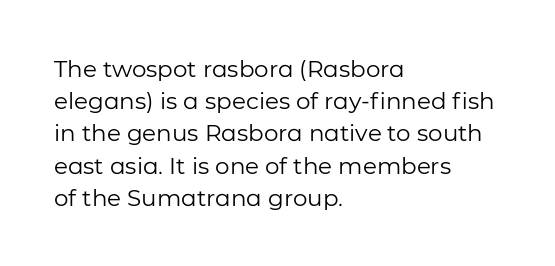
{"italic": "no", "bold": "no", "underline": "no", "align": "left", "line_spacing": "normal", "line_spacing_ratio": 1.4, "letter_spacing": "normal", "letter_spacing_em": 0.0, "glyph_px": 23}
